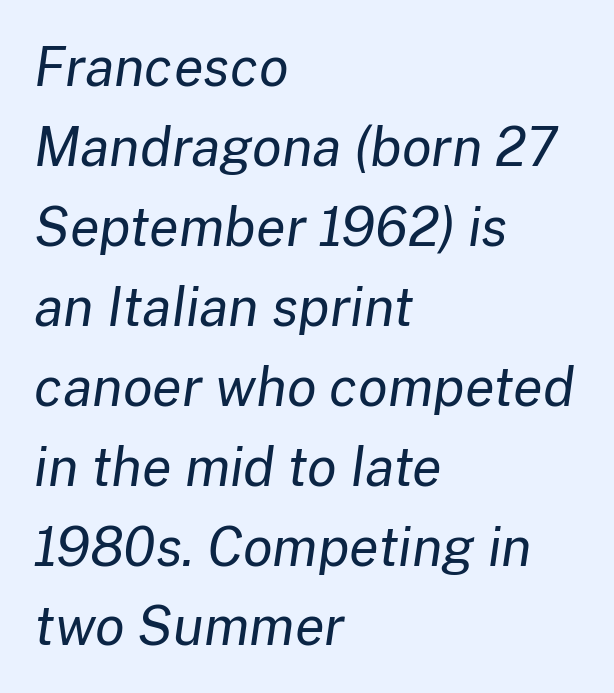
The characters are drawn with everyday or finer stroke widths. The rendering uses natural spacing where letterforms have individual widths. Caption: standard tracking, unaltered. The font's italic variant was chosen for this text. Horizontal alignment here is leftward, the default for most running prose.
